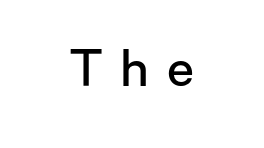
Varying glyph widths throughout — classic text-font behaviour. Serifs: no, the terminals of the letterforms are clean. The space beneath each line is pristine and unruled. The typesetting leans somewhat heavy: a semibold. Both edges are ragged and mirror each other, which tells us the setting is centered.
